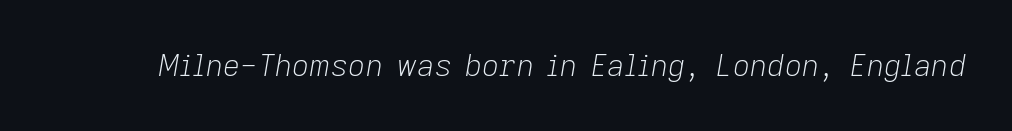
The image shows 30 px light type, italic (leaning right); set normal letter spacing, not underlined; low stroke contrast and a medium x-height.
